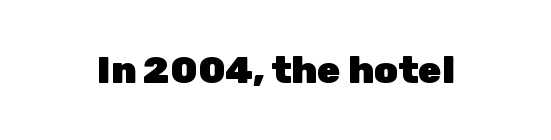
The image shows 38 px heavy sans-serif type, upright; set normal letter spacing, not underlined; low stroke contrast and a medium x-height.
